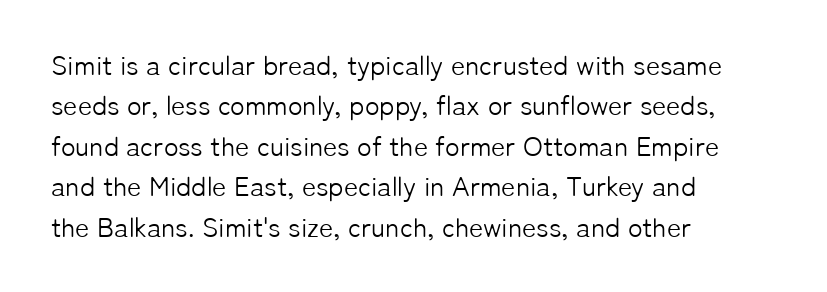
The image shows 27 px text type, upright; set left-aligned, normal line spacing (1.5x), normal letter spacing, not underlined.
